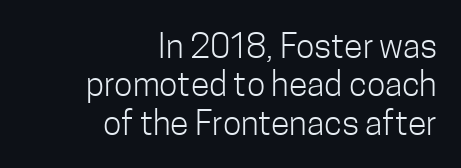
Q: Is the text bold? A: No.
Q: Is the text italic (slanted)? A: No, it is upright.
Q: Is the typeface a serif or a sans-serif typeface? A: Sans-serif.
Q: Is the text underlined? A: No.
Q: How is the paragraph aligned? A: Right-aligned.
Q: Is the spacing between letters normal or unusually wide? A: Normal.
Q: Is the spacing between lines tight, normal or loose? A: Tight.
Q: Width (condensed, normal, or wide)? A: Condensed.
Q: Stroke contrast? A: Low.
Q: x-height? A: Medium.
Q: Monospaced? A: No.
